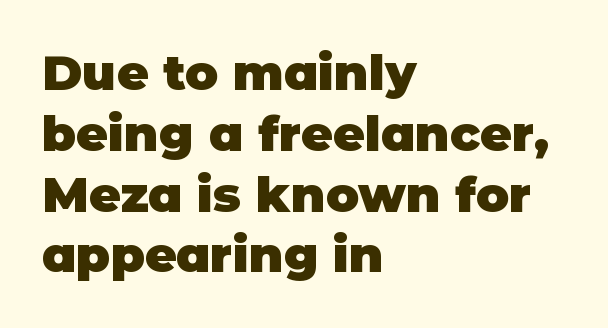
Q: Is the text bold? A: Yes.
Q: Is the text italic (slanted)? A: No, it is upright.
Q: Is the typeface a serif or a sans-serif typeface? A: Sans-serif.
Q: Is the text underlined? A: No.
Q: How is the paragraph aligned? A: Left-aligned.
Q: Is the spacing between letters normal or unusually wide? A: Normal.
Q: Width (condensed, normal, or wide)? A: Normal.
Q: Stroke contrast? A: Low.
Q: x-height? A: Large.
Q: Monospaced? A: No.
